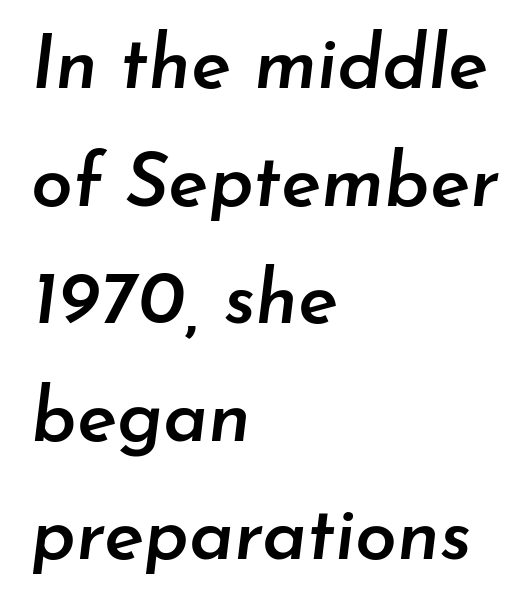
The rendering uses natural spacing where letterforms have individual widths. Honestly, the letter spacing is just normal — you wouldn't notice it. The area under the type is left untouched. You can tell it's italic because the verticals aren't actually vertical.
